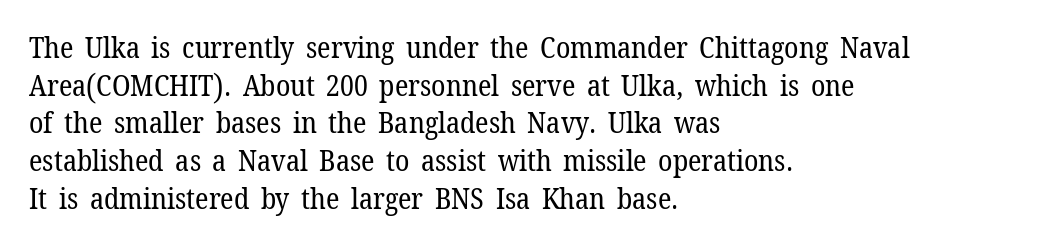
Q: Is the text bold? A: No.
Q: Is the text italic (slanted)? A: No, it is upright.
Q: Is the typeface a serif or a sans-serif typeface? A: Serif.
Q: Is the text underlined? A: No.
Q: How is the paragraph aligned? A: Left-aligned.
Q: Is the spacing between letters normal or unusually wide? A: Normal.
Q: Is the spacing between lines tight, normal or loose? A: Normal.
Q: Width (condensed, normal, or wide)? A: Normal.
Q: Stroke contrast? A: Low.
Q: x-height? A: Medium.
Q: Monospaced? A: No.
